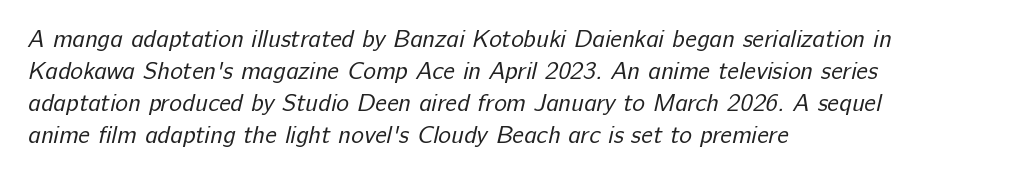
The weight would be labelled regular, book, light, or lighter still. Default kerning and tracking; the words read as compact shapes. The vertical gap from one line to the next is medium. The string is rendered with underlining switched off. Casual observation: everything's shoved over to the left.
